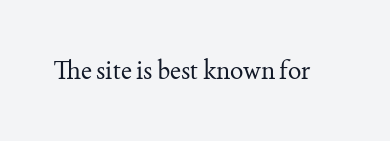
The rendering keeps characters at their native spacing. The font sits on the lighter half of the weight spectrum, regular included. Quick note: underline off. Is there any slant? The stems are plumb.
